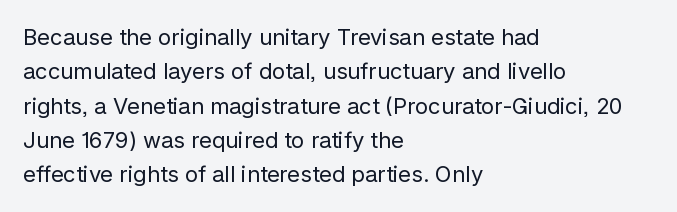
{"italic": "no", "bold": "no", "underline": "no", "align": "left", "line_spacing": "normal", "line_spacing_ratio": 1.56, "letter_spacing": "normal", "letter_spacing_em": 0.0, "glyph_px": 22}
